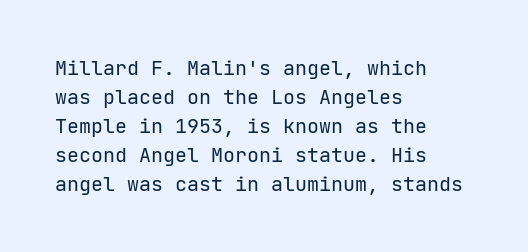
The image shows 20 px text type, upright; set left-aligned, normal line spacing (1.45x), normal letter spacing, not underlined.
